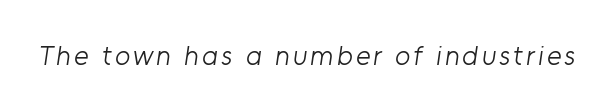
The image shows 28 px light sans-serif type; set not underlined; low stroke contrast and a medium x-height.
